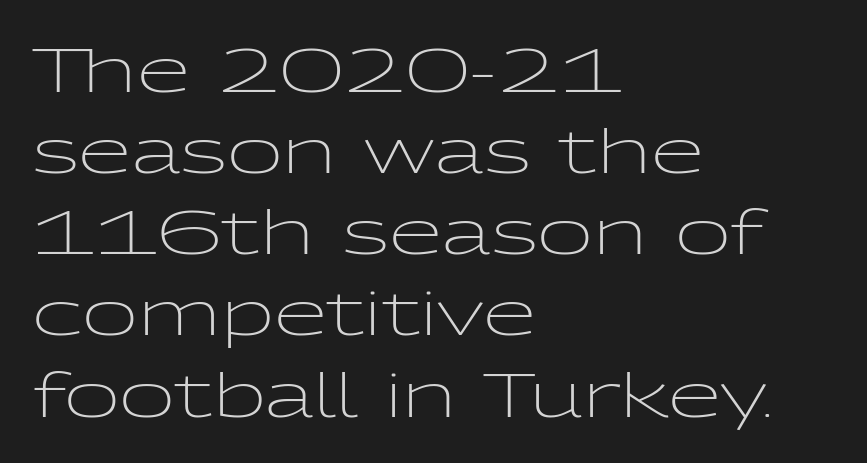
The image shows 61 px light, wide sans-serif type, upright; set left-aligned, normal line spacing (1.33x), normal letter spacing, not underlined; low stroke contrast and a medium x-height.
